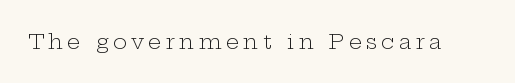
{"italic": "no", "bold": "no", "underline": "no", "letter_spacing": "wide", "letter_spacing_em": 0.2, "glyph_px": 21}
